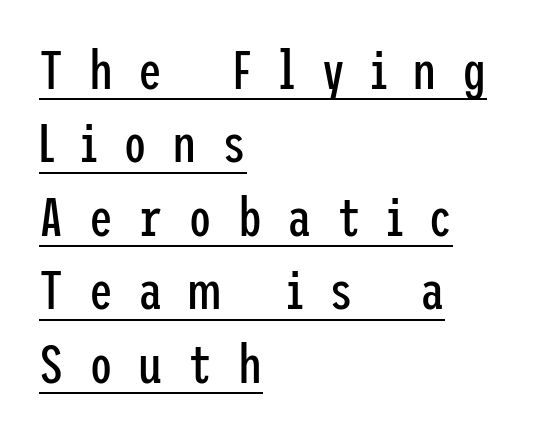
The image shows 54 px regular-weight, condensed sans-serif type, upright; set left-aligned, normal line spacing (1.36x), unusually wide letter spacing (+0.47 em), underlined; low stroke contrast and a medium x-height.
